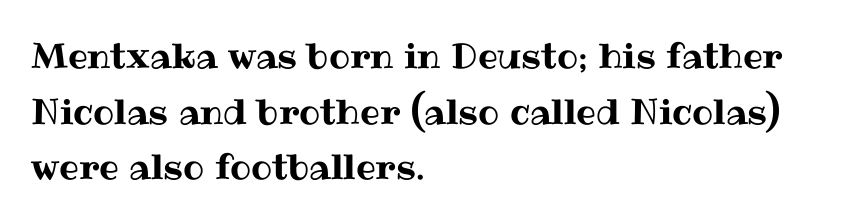
Q: Is the text italic (slanted)? A: No, it is upright.
Q: Is the text underlined? A: No.
Q: How is the paragraph aligned? A: Left-aligned.
Q: Is the spacing between letters normal or unusually wide? A: Normal.
Q: Is the spacing between lines tight, normal or loose? A: Normal.
Q: Width (condensed, normal, or wide)? A: Normal.
Q: Stroke contrast? A: Medium.
Q: x-height? A: Medium.
Q: Monospaced? A: No.
